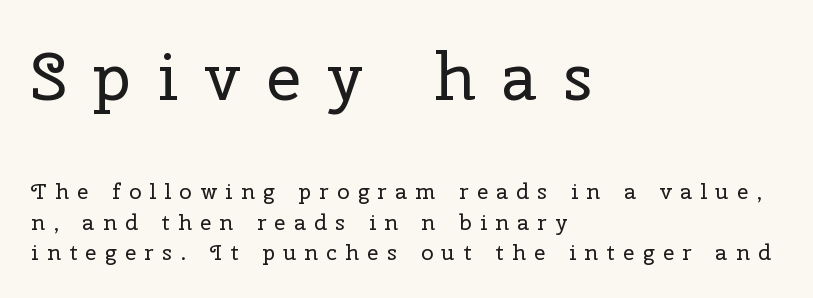
{"serif": "yes", "italic": "no", "bold": "no", "weight": "regular", "width": "normal", "stroke_contrast": "low", "x_height": "medium", "monospaced": "no", "underline": "no", "align": "left", "line_spacing": "normal", "line_spacing_ratio": 1.37, "letter_spacing": "wide", "letter_spacing_em": 0.39, "larger_block": "first", "size_ratio": 3.05, "glyph_px": 67}
